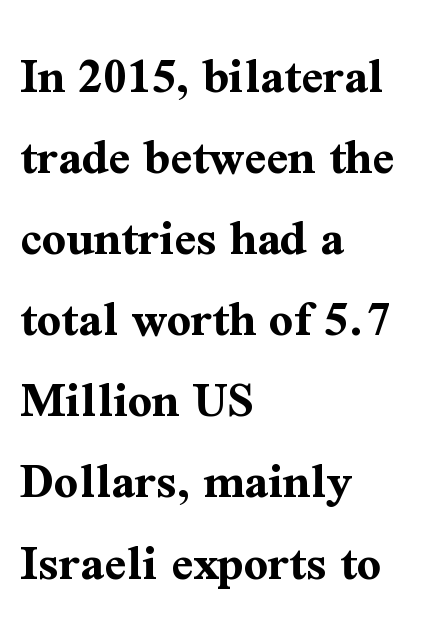
Observe the ordinary spacing: letters are neighbours, not strangers. Varying glyph widths throughout — classic text-font behaviour. Reading down the block, your eye returns to a fixed left position each line. Descenders are the only things crossing below the line.
